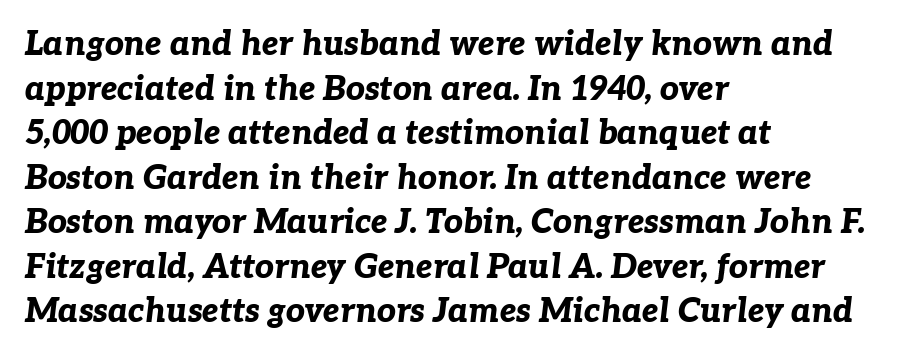
The image shows 33 px bold type, italic (leaning right); set left-aligned, normal line spacing (1.35x), normal letter spacing, not underlined; low stroke contrast and a medium x-height.
